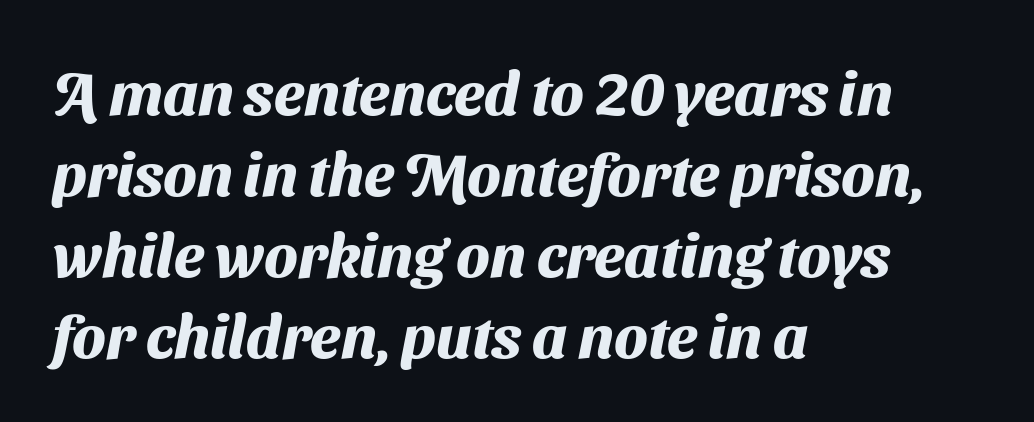
{"serif": "no", "bold": "yes", "weight": "heavy", "width": "normal", "stroke_contrast": "medium", "x_height": "medium", "monospaced": "no", "underline": "no", "align": "left", "line_spacing": "normal", "line_spacing_ratio": 1.33, "letter_spacing": "normal", "letter_spacing_em": 0.0, "glyph_px": 61}
